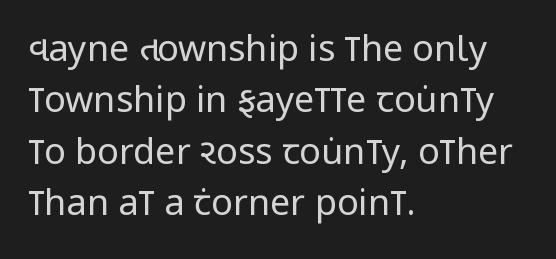
The image shows 36 px regular-weight, condensed sans-serif type, upright; set left-aligned, normal line spacing (1.43x), normal letter spacing, not underlined; low stroke contrast and a large x-height.
